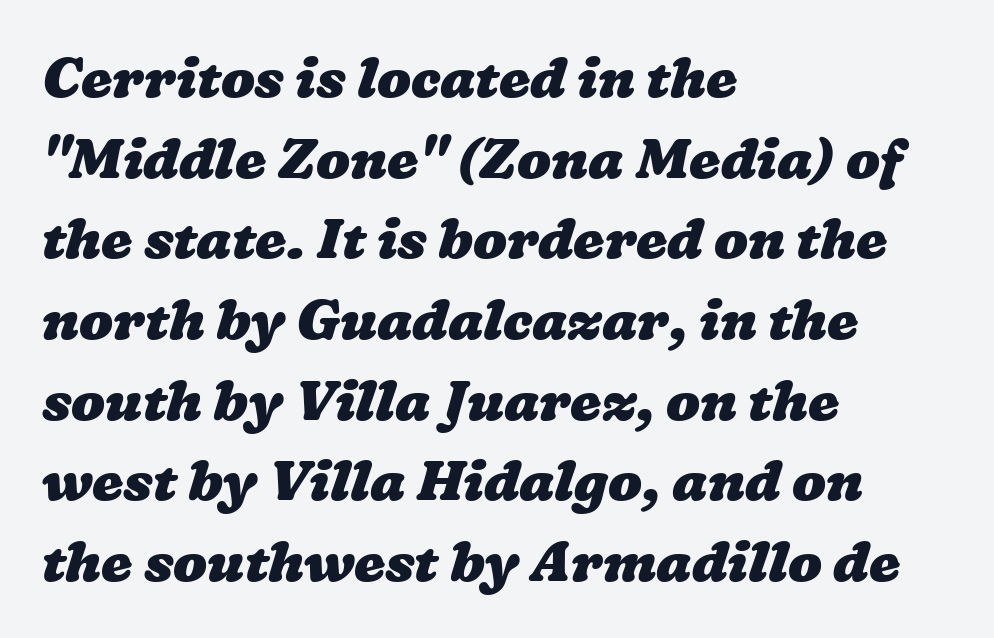
{"bold": "yes", "weight": "heavy", "width": "wide", "stroke_contrast": "low", "x_height": "medium", "monospaced": "no", "underline": "no", "align": "left", "line_spacing": "normal", "line_spacing_ratio": 1.44, "letter_spacing": "normal", "letter_spacing_em": 0.0, "glyph_px": 56}
